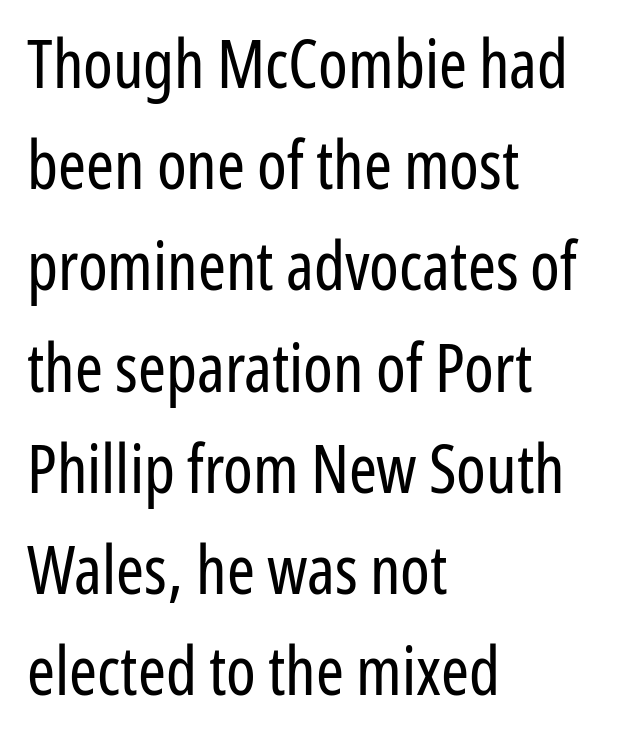
{"serif": "no", "italic": "no", "bold": "no", "weight": "regular", "width": "condensed", "stroke_contrast": "low", "x_height": "medium", "monospaced": "no", "underline": "no", "align": "left", "line_spacing": "normal", "line_spacing_ratio": 1.51, "letter_spacing": "normal", "letter_spacing_em": 0.0, "glyph_px": 67}
